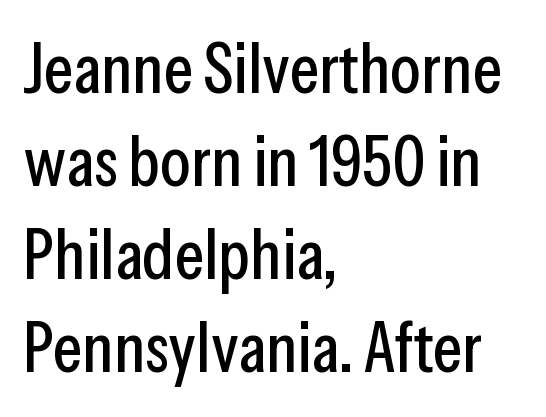
{"serif": "no", "italic": "no", "width": "condensed", "stroke_contrast": "low", "x_height": "medium", "monospaced": "no", "underline": "no", "align": "left", "line_spacing": "normal", "line_spacing_ratio": 1.33, "letter_spacing": "normal", "letter_spacing_em": 0.0, "glyph_px": 70}
